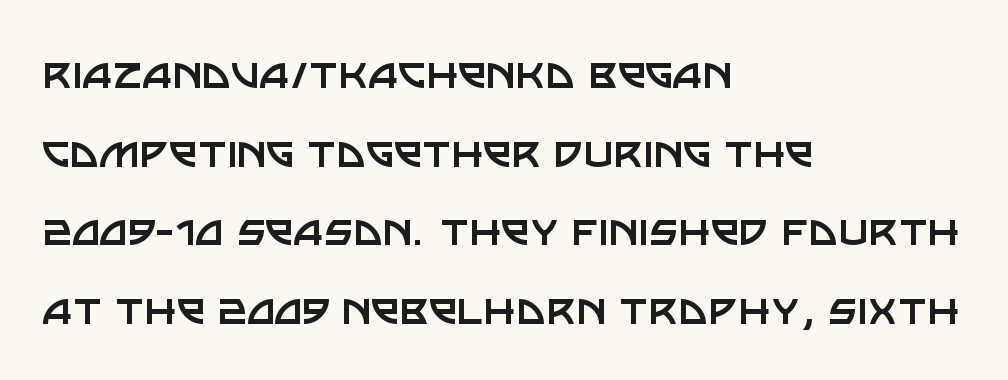
Caption: multi-line text, flush left, ragged right. The font's upright variant was chosen for this text. This rendering leaves character spacing at its baseline value. Regarding serifs, this sample does without them. The letterforms sit at book weight or below.
